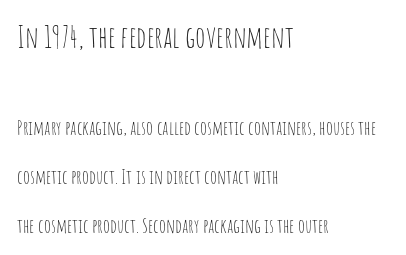
These lines stack with their left ends in a neat column. The type is set solid horizontally, with unmodified tracking. You could not count columns in this text — the font is proportionally spaced. Summary of vertical rhythm: relaxed, with wide interline spacing.
